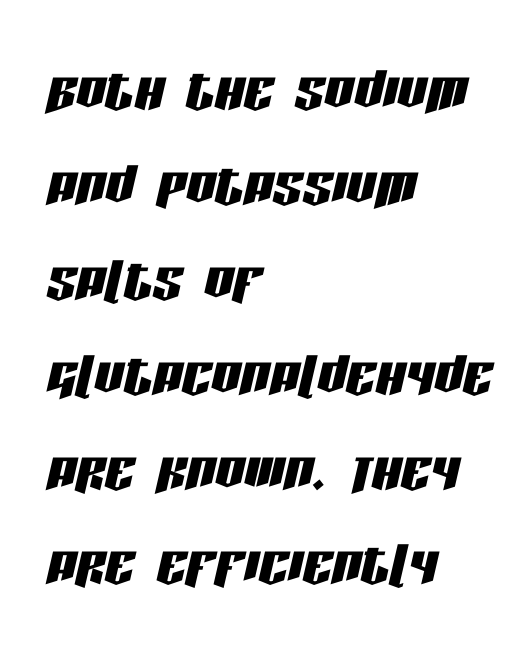
{"italic": "yes", "lean": "right", "slant_degrees": 13, "width": "condensed", "stroke_contrast": "low", "x_height": "large", "monospaced": "no", "underline": "no", "align": "left", "line_spacing": "normal", "line_spacing_ratio": 1.3, "letter_spacing": "normal", "letter_spacing_em": 0.0, "glyph_px": 73}
